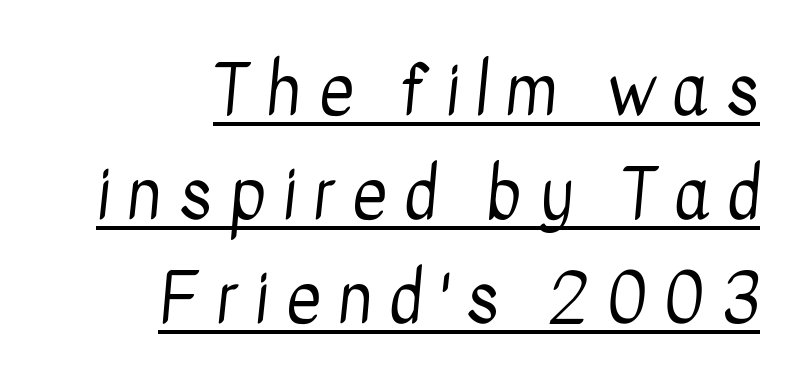
Q: Is the text bold? A: No.
Q: Is the typeface a serif or a sans-serif typeface? A: Sans-serif.
Q: Is the text underlined? A: Yes.
Q: How is the paragraph aligned? A: Right-aligned.
Q: Is the spacing between letters normal or unusually wide? A: Unusually wide.
Q: Is the spacing between lines tight, normal or loose? A: Normal.
Q: Width (condensed, normal, or wide)? A: Condensed.
Q: Stroke contrast? A: Low.
Q: x-height? A: Medium.
Q: Monospaced? A: No.
